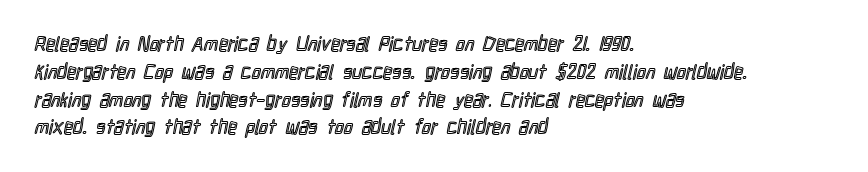
{"underline": "no", "align": "left", "line_spacing": "normal", "line_spacing_ratio": 1.39, "letter_spacing": "normal", "letter_spacing_em": 0.0, "glyph_px": 20}
